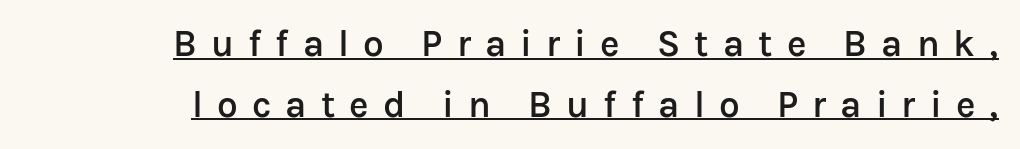
Q: Is the text bold? A: Semi-bold.
Q: Is the text italic (slanted)? A: No, it is upright.
Q: Is the typeface a serif or a sans-serif typeface? A: Sans-serif.
Q: Is the text underlined? A: Yes.
Q: How is the paragraph aligned? A: Right-aligned.
Q: Is the spacing between letters normal or unusually wide? A: Unusually wide.
Q: Is the spacing between lines tight, normal or loose? A: Normal.
Q: Width (condensed, normal, or wide)? A: Normal.
Q: Stroke contrast? A: Low.
Q: x-height? A: Medium.
Q: Monospaced? A: No.
